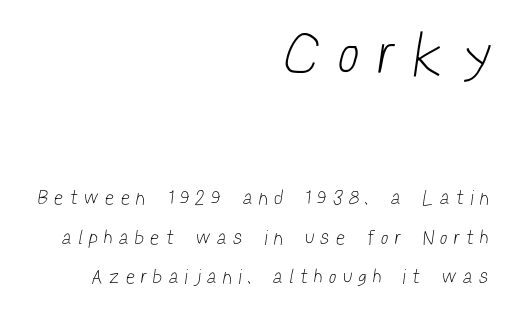
The image shows 59 px light, condensed sans-serif type; set right-aligned, loose line spacing (1.97x), unusually wide letter spacing (+0.39 em), not underlined; the first (top) block is 2.95x larger; low stroke contrast and a medium x-height.
